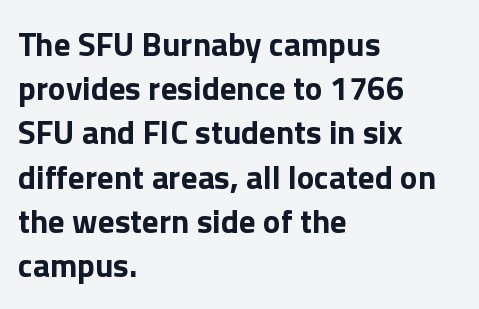
The image shows 33 px bold sans-serif type, upright; set left-aligned, normal line spacing (1.34x), normal letter spacing, not underlined; a medium x-height.
